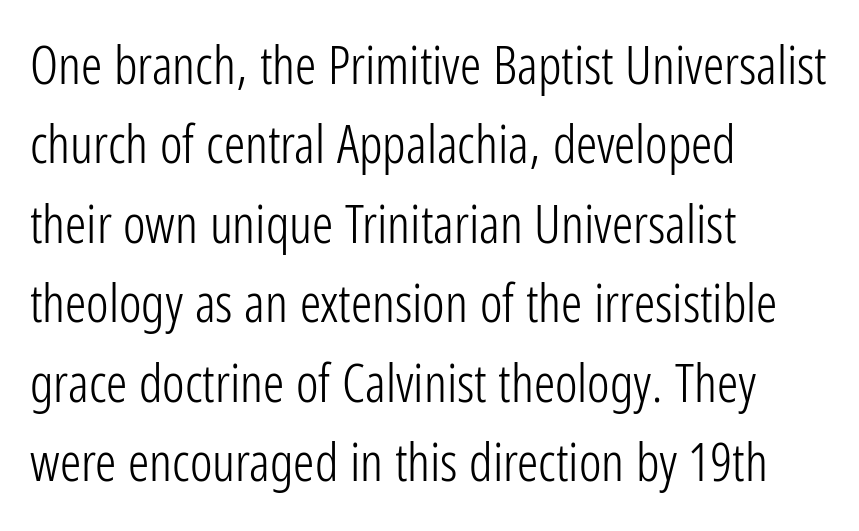
The image shows 53 px light, condensed sans-serif type, upright; set left-aligned, normal line spacing (1.5x), normal letter spacing, not underlined; low stroke contrast and a medium x-height.
